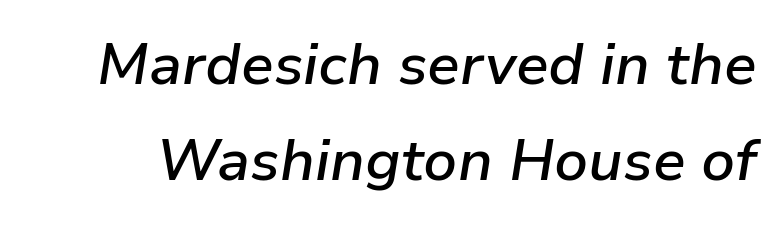
The image shows 58 px semibold type, italic (leaning right); set normal line spacing (1.66x), normal letter spacing, not underlined; low stroke contrast and a medium x-height.
